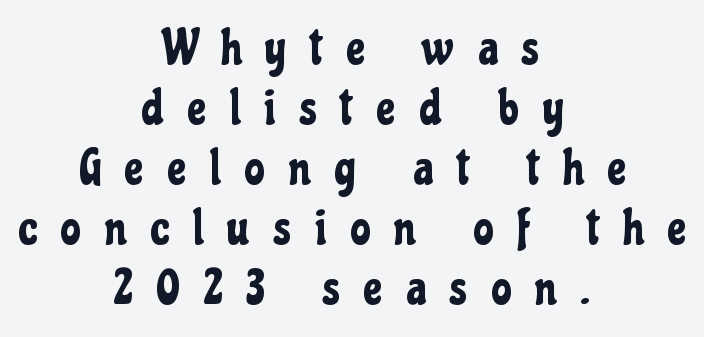
The image shows 50 px condensed sans-serif type, upright; set centered, line spacing 1.2x, unusually wide letter spacing (+0.48 em), not underlined; low stroke contrast and a medium x-height.
